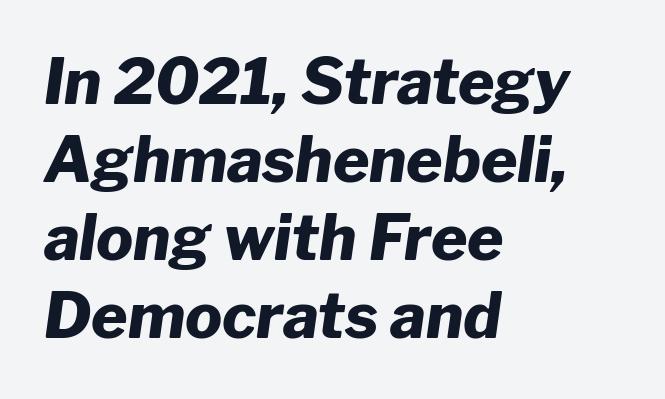
The image shows 62 px heavy type, italic (leaning right); set left-aligned, normal line spacing (1.26x), normal letter spacing, not underlined; low stroke contrast and a medium x-height.
